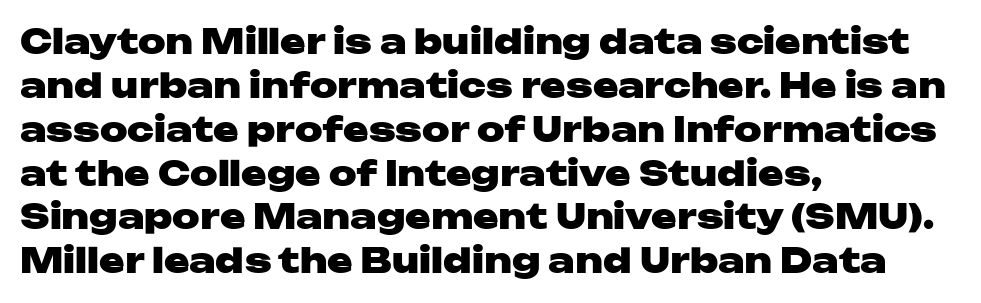
Is there any slant? The stems are plumb. The characters look thick and weighty, a clear bold. Notice how descenders clear the ascenders below comfortably — that's standard leading. Visually the block forms a straight wall on the left and a jagged coastline on the right. A typesetter would call this zero additional tracking. A clean baseline with only descenders dipping below it.
